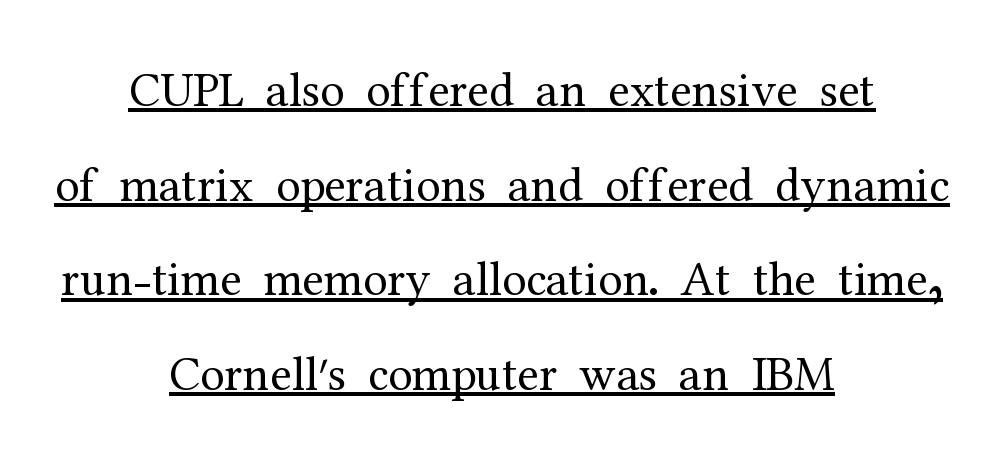
Q: Is the text bold? A: No.
Q: Is the text italic (slanted)? A: No, it is upright.
Q: Is the typeface a serif or a sans-serif typeface? A: Serif.
Q: Is the text underlined? A: Yes.
Q: How is the paragraph aligned? A: Centered.
Q: Is the spacing between letters normal or unusually wide? A: Normal.
Q: Is the spacing between lines tight, normal or loose? A: Loose.
Q: Width (condensed, normal, or wide)? A: Normal.
Q: Stroke contrast? A: Medium.
Q: x-height? A: Medium.
Q: Monospaced? A: No.
